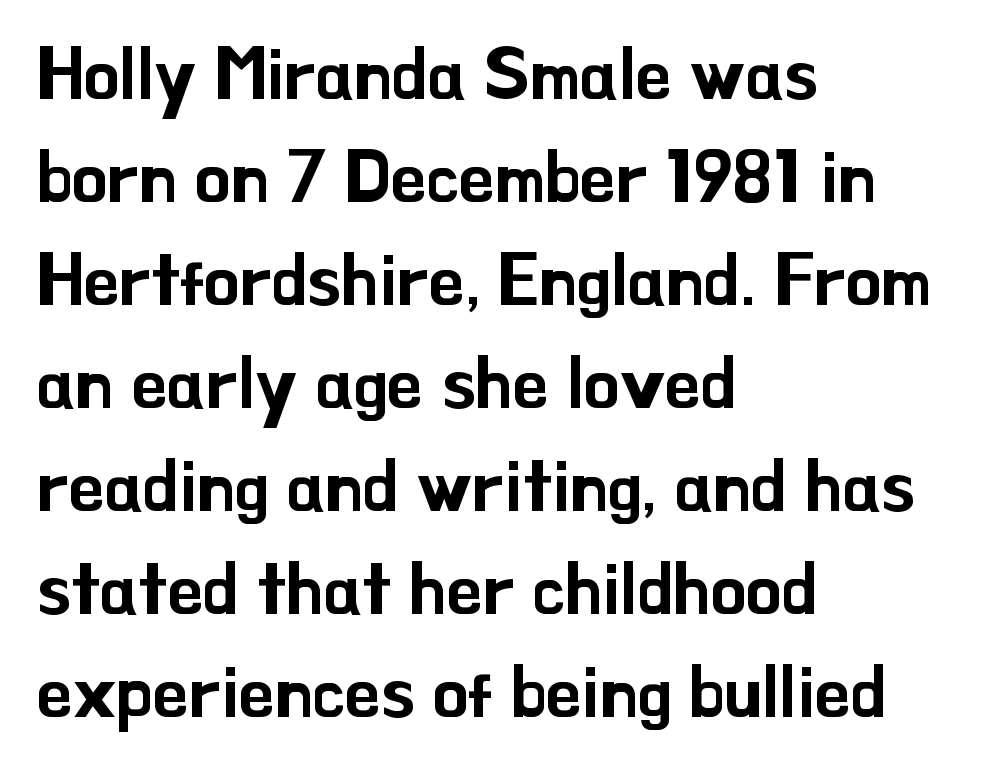
Check where the strokes stop: nothing finishes them off — pure sans. The specimen reads as upright at a glance. Students, observe: this is what conventionally led text looks like. Visually the block forms a straight wall on the left and a jagged coastline on the right. The line texture is even and compact thanks to regular tracking.
